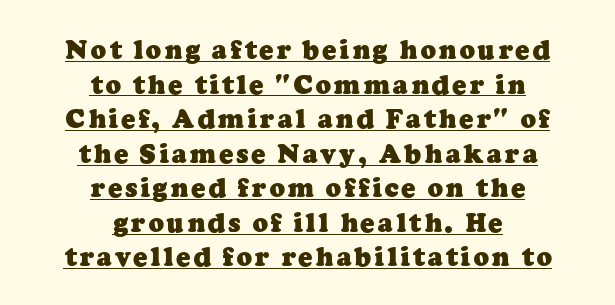
Teacher's note: observe the equal gaps on both sides — that is centered alignment. Heft: maximum for text — a bold. Quick note: interline space is typical. Looks like someone drew a line under every word here.
